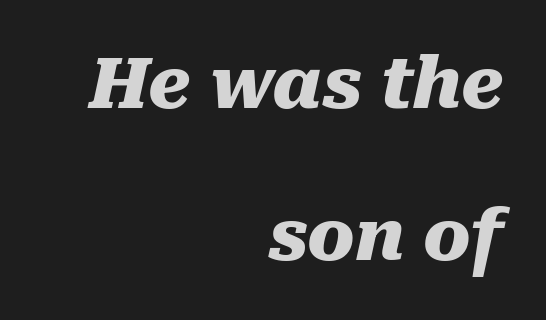
Q: Is the text bold? A: Yes.
Q: Is the text italic (slanted)? A: Yes, it leans right by about 10 degrees.
Q: Is the text underlined? A: No.
Q: How is the paragraph aligned? A: Right-aligned.
Q: Is the spacing between letters normal or unusually wide? A: Normal.
Q: Is the spacing between lines tight, normal or loose? A: Loose.
Q: Width (condensed, normal, or wide)? A: Normal.
Q: Stroke contrast? A: Medium.
Q: x-height? A: Medium.
Q: Monospaced? A: No.
